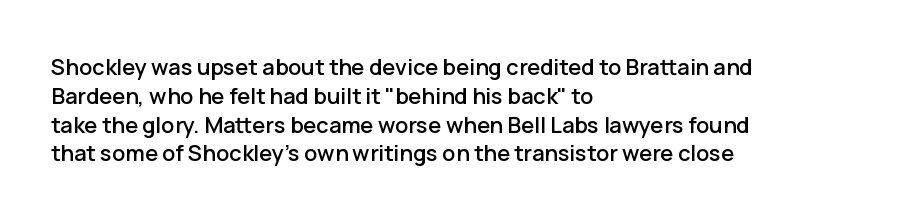
Descender tails drop into unmarked territory. Horizontal alignment here is leftward, the default for most running prose. Does extra space separate the letters? No, they use regular spacing. Upright lettering throughout. Evenly set lines give the paragraph a standard silhouette.
